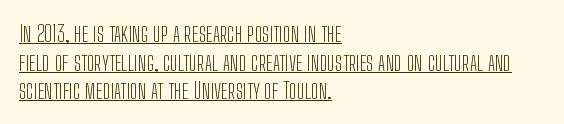
The image shows 23 px text type, upright; set left-aligned, normal line spacing (1.25x), normal letter spacing, underlined.
